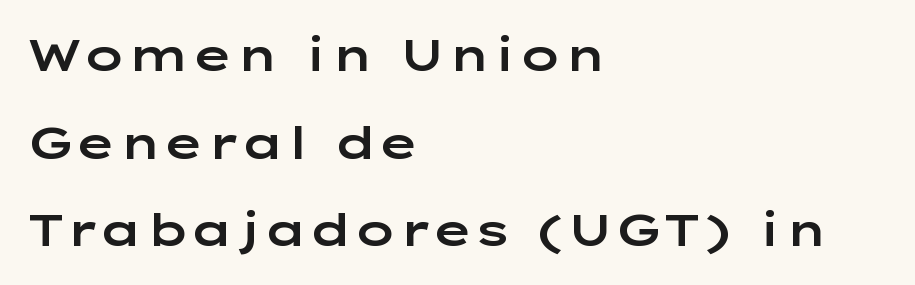
The image shows 45 px wide sans-serif type, upright; set left-aligned, loose line spacing (1.95x), normal letter spacing, not underlined; low stroke contrast and a medium x-height.
